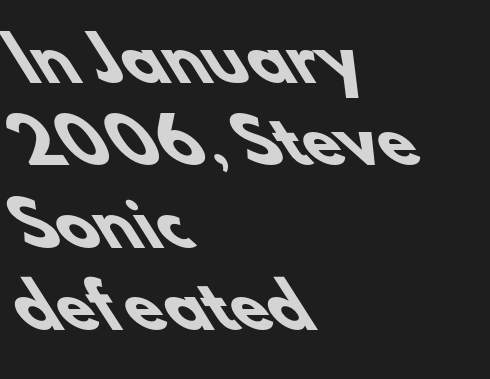
Q: Is the text bold? A: Yes.
Q: Is the typeface a serif or a sans-serif typeface? A: Sans-serif.
Q: Is the text underlined? A: No.
Q: How is the paragraph aligned? A: Left-aligned.
Q: Is the spacing between letters normal or unusually wide? A: Normal.
Q: Is the spacing between lines tight, normal or loose? A: Normal.
Q: Width (condensed, normal, or wide)? A: Normal.
Q: Stroke contrast? A: Low.
Q: x-height? A: Small.
Q: Monospaced? A: No.
